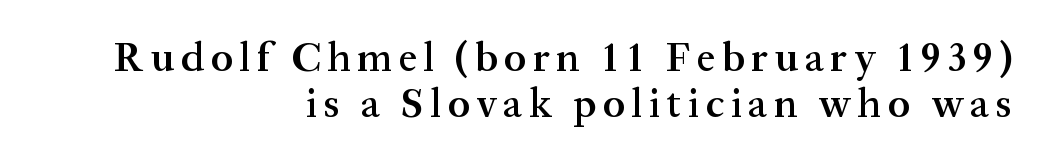
{"serif": "yes", "italic": "no", "bold": "semi", "weight": "semibold", "width": "normal", "stroke_contrast": "medium", "x_height": "medium", "monospaced": "no", "underline": "no", "align": "right", "line_spacing": "tight", "line_spacing_ratio": 1.12, "glyph_px": 41}
